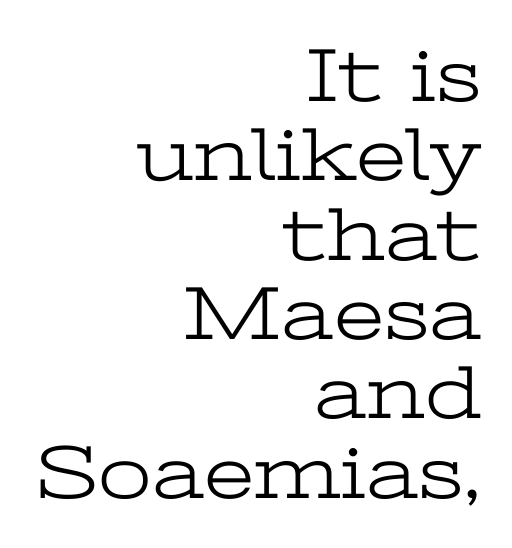
Q: Is the text bold? A: No.
Q: Is the text italic (slanted)? A: No, it is upright.
Q: Is the typeface a serif or a sans-serif typeface? A: Serif.
Q: Is the text underlined? A: No.
Q: How is the paragraph aligned? A: Right-aligned.
Q: Is the spacing between letters normal or unusually wide? A: Normal.
Q: Is the spacing between lines tight, normal or loose? A: Tight.
Q: Width (condensed, normal, or wide)? A: Wide.
Q: Stroke contrast? A: Low.
Q: x-height? A: Medium.
Q: Monospaced? A: No.
